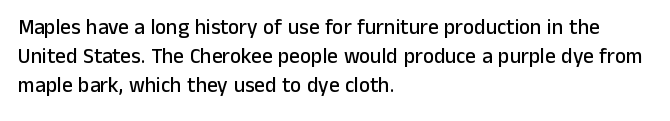
Each word holds together tightly as a unit, with standard inter-letter gaps. Left-aligned paragraph, ragged on the right. The vertical gap from one line to the next is medium. Nope, not italic — everything's standing straight. Check the space under the baseline: it is left empty.
